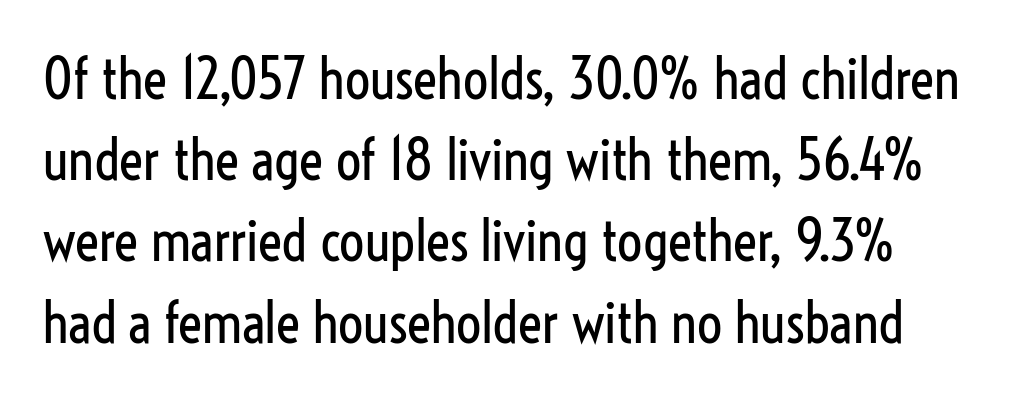
A typesetter would call this proportional, since set widths differ per character. Is the stroke heavy? The answer is a plain regular-or-lighter. Type style note: lacks serifs. The rows are spaced the way most documents space them. Has an underline been added? It has not. The type sits square on the baseline with zero lean.
